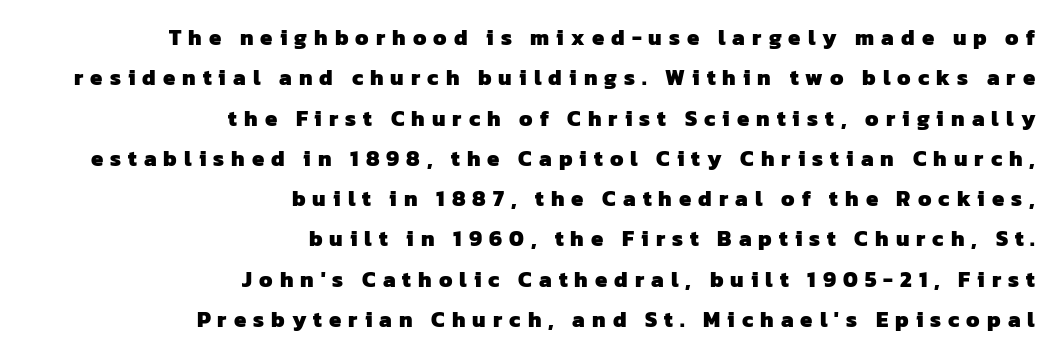
{"bold": "yes", "underline": "no", "align": "right", "line_spacing_ratio": 1.83, "letter_spacing": "wide", "letter_spacing_em": 0.32, "glyph_px": 22}
